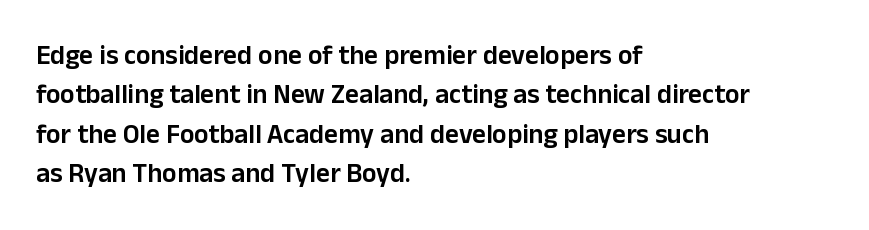
The line texture is even and compact thanks to regular tracking. The vertical gap from one line to the next is medium. It's the straight-up-and-down kind of type. I'd describe the lettering as semibold — firm but not a full bold. Layout note: lines flush left. Words float on clear page, feet unadorned.
